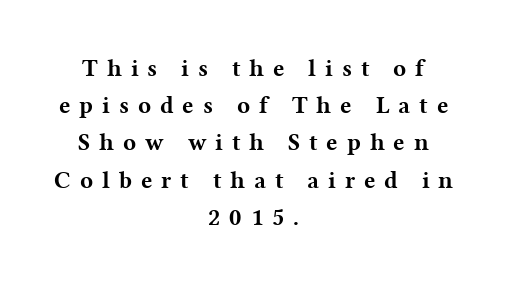
Just letters on the line, the space beneath them empty. When letters stand straight like this, we call the style roman or upright. Normally led — the rows are evenly, conventionally spaced. Spacing between characters has been opened up far beyond the box default. Emphasis by weight is at full strength: bold. These lines stack symmetrically, like a column narrowing and widening about its center.
